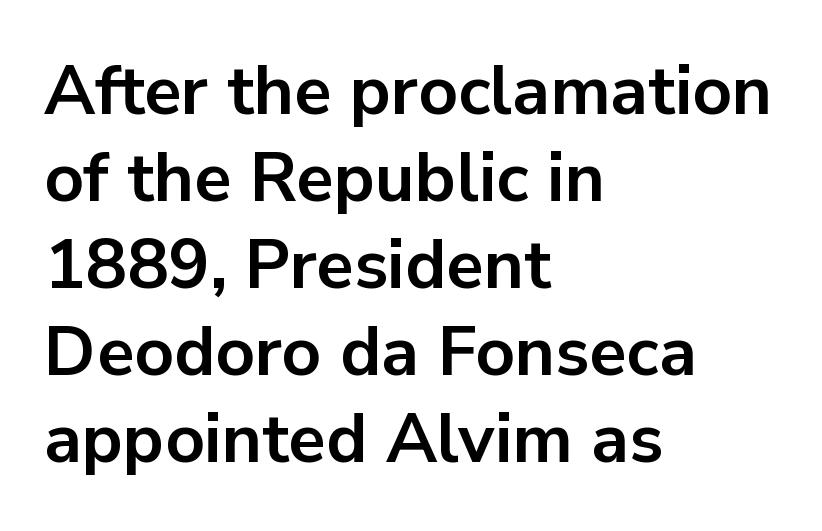
Think of a printed novel: that variable character pitch is what you see here. What kind of face is this? One without serifs — a sans. The gaps between neighbouring characters are ordinary and unremarkable. A clean baseline with only descenders dipping below it. What weight is shown? A full bold with thick strokes.
